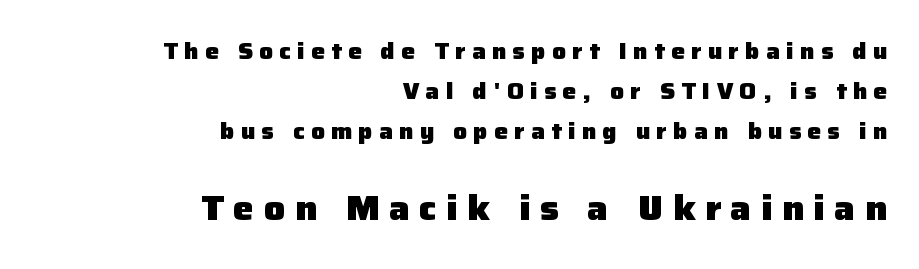
{"serif": "no", "italic": "no", "bold": "yes", "weight": "heavy", "width": "normal", "stroke_contrast": "low", "x_height": "medium", "monospaced": "no", "underline": "no", "align": "right", "line_spacing_ratio": 1.74, "letter_spacing": "wide", "letter_spacing_em": 0.27, "larger_block": "second", "size_ratio": 1.52, "glyph_px": 35}
